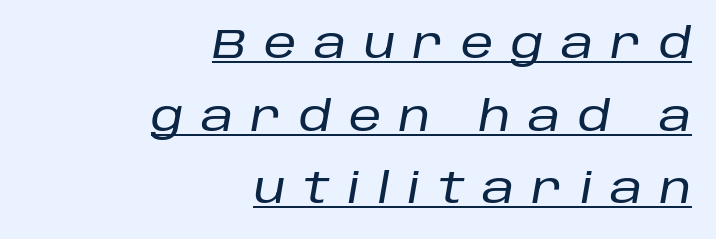
{"italic": "yes", "lean": "right", "slant_degrees": 10, "width": "normal", "stroke_contrast": "low", "x_height": "large", "monospaced": "no", "underline": "yes", "align": "right", "line_spacing_ratio": 1.77, "letter_spacing": "wide", "letter_spacing_em": 0.43, "glyph_px": 41}
